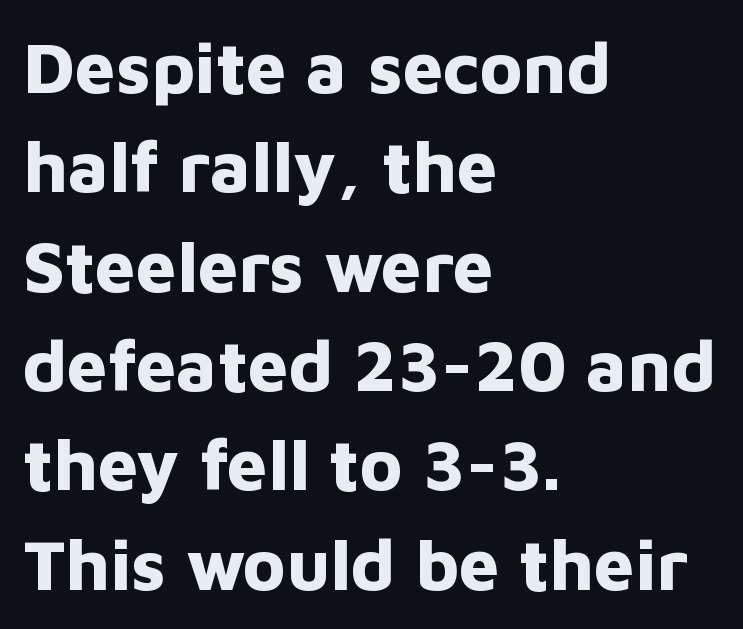
Q: Is the text bold? A: Yes.
Q: Is the text italic (slanted)? A: No, it is upright.
Q: Is the typeface a serif or a sans-serif typeface? A: Sans-serif.
Q: Is the text underlined? A: No.
Q: How is the paragraph aligned? A: Left-aligned.
Q: Is the spacing between letters normal or unusually wide? A: Normal.
Q: Is the spacing between lines tight, normal or loose? A: Normal.
Q: Width (condensed, normal, or wide)? A: Normal.
Q: Stroke contrast? A: Low.
Q: x-height? A: Medium.
Q: Monospaced? A: No.
